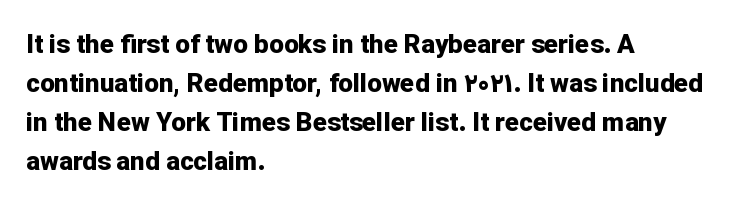
Successive baselines arrive at the customary interval. Nope, not italic — everything's standing straight. Stroke thickness is high; the sample reads as a true bold. Line starts are locked; line ends wander. Clear beneath every line of the passage. The line texture is even and compact thanks to regular tracking.
